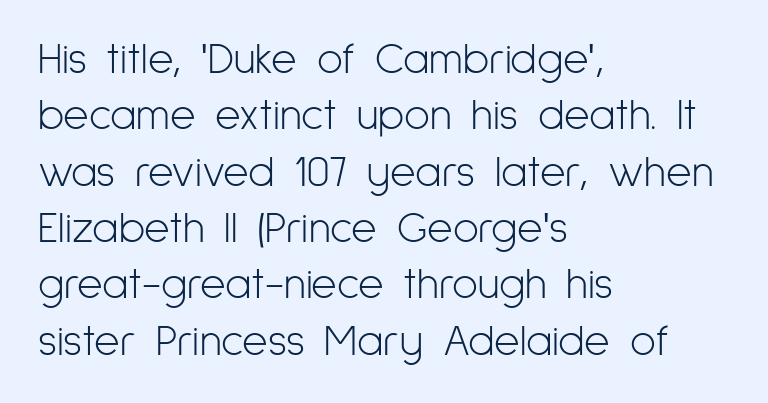
The passage is arranged the way most books set body copy — flush left. Inter-character spacing is left at the font's built-in metrics. Is there much room between lines? A standard amount, neither cramped nor airy. The passage shown is typed in a proportional face where columns would drift. Regarding serifs, this sample does without them.
